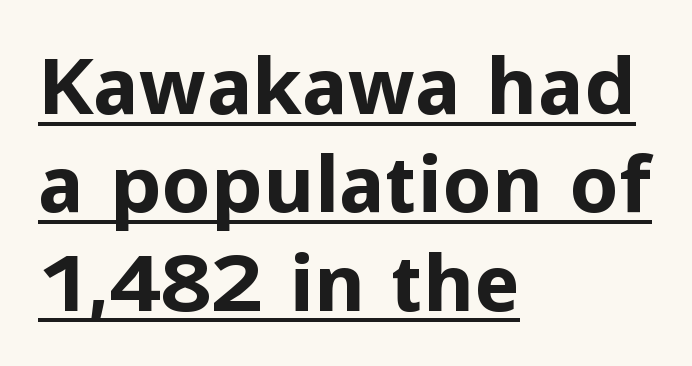
The image shows 78 px bold sans-serif type, upright; set left-aligned, normal line spacing (1.26x), normal letter spacing, underlined; low stroke contrast and a medium x-height.
